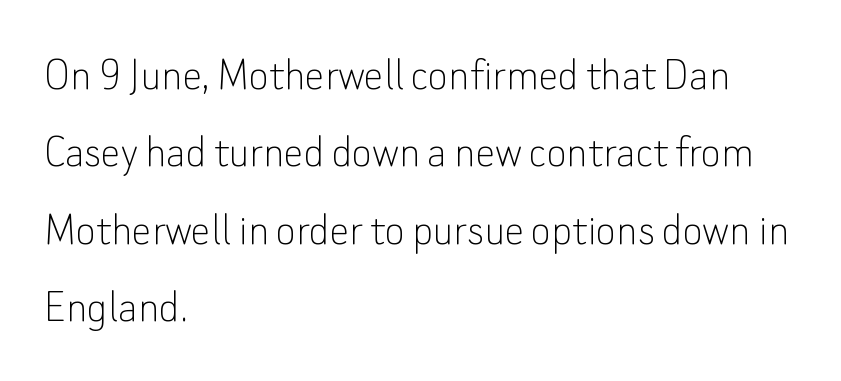
The image shows 49 px thin sans-serif type, upright; set left-aligned, normal line spacing (1.58x), normal letter spacing, not underlined; low stroke contrast and a small x-height.
